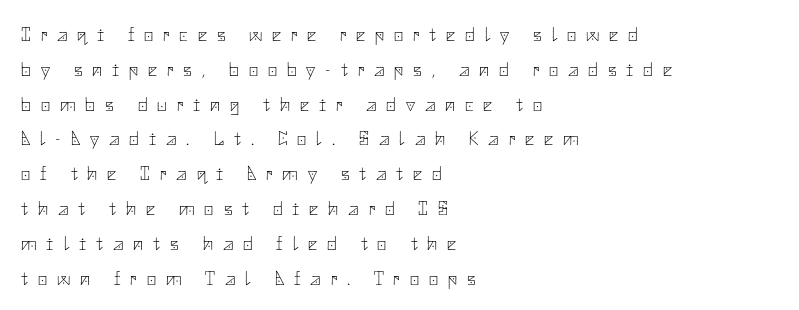
Bare-footed words on every line. Teacher's note: observe the even left margin — that is flush-left alignment. A typesetter would mark this as roman, not italic. Is the stroke heavy? The answer is a plain regular-or-lighter. Substantial extra tracking has been applied to these lines.
